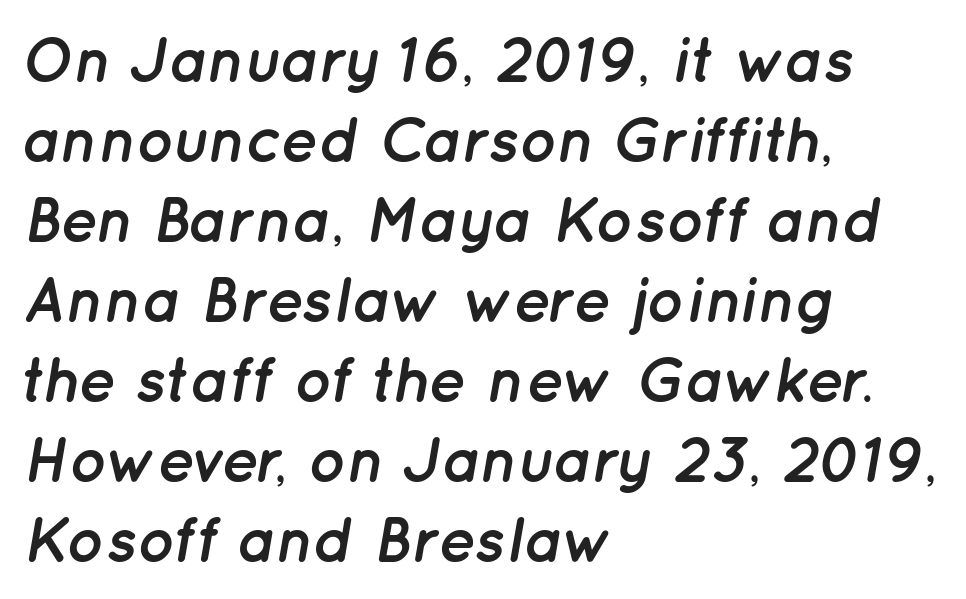
{"italic": "yes", "lean": "right", "slant_degrees": 12, "bold": "yes", "weight": "semibold", "width": "normal", "stroke_contrast": "low", "x_height": "medium", "monospaced": "no", "underline": "no", "align": "left", "line_spacing": "normal", "line_spacing_ratio": 1.27, "letter_spacing": "normal", "letter_spacing_em": 0.0, "glyph_px": 63}
